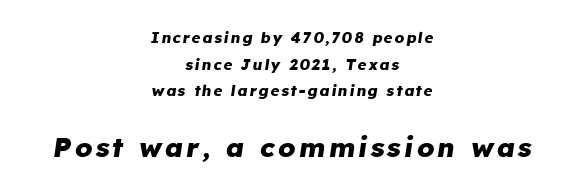
Has an underline been added? It has not. Visually the block forms a symmetrical silhouette, jagged on both flanks. The rendering uses a bold face; every stroke is thick and dark. Looking at the ascenders, they clearly lean. Between these two stacked blocks, the lower one wins on size.
